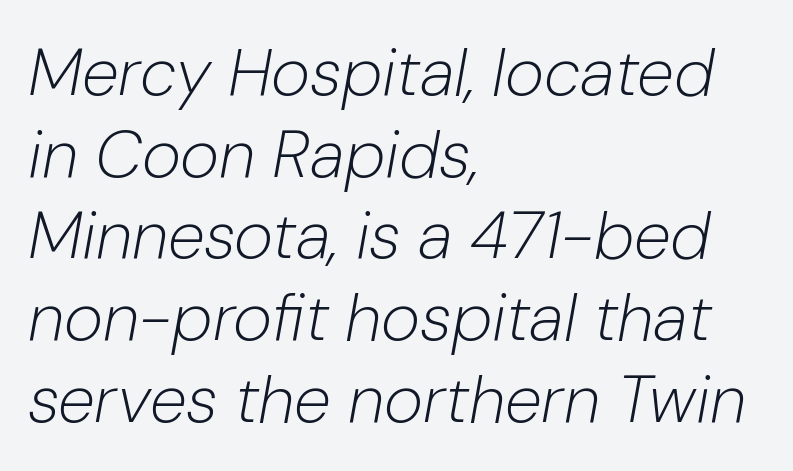
{"italic": "yes", "lean": "right", "slant_degrees": 10, "bold": "no", "weight": "light", "width": "normal", "stroke_contrast": "low", "x_height": "medium", "monospaced": "no", "underline": "no", "align": "left", "line_spacing_ratio": 1.22, "letter_spacing": "normal", "letter_spacing_em": 0.0, "glyph_px": 67}
